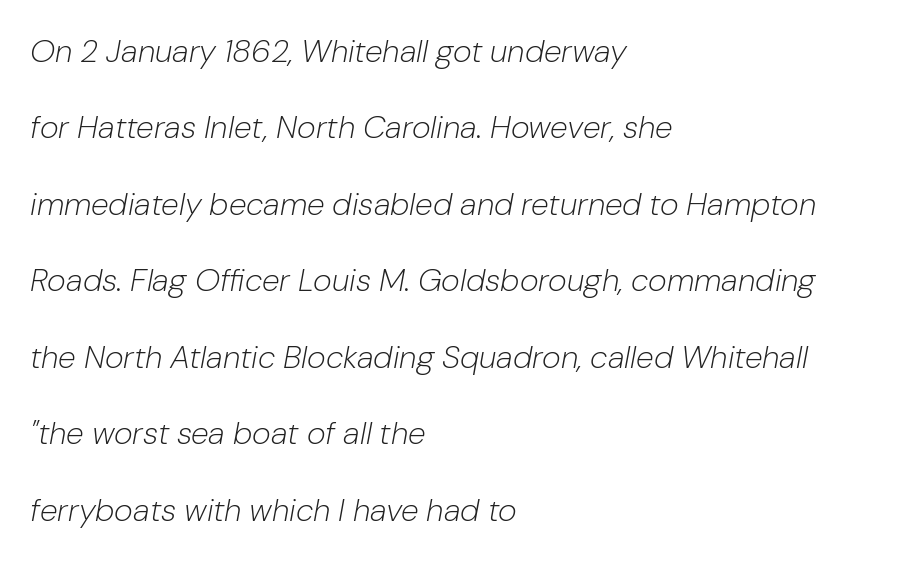
The whole block is typeset with a tilt. Standard letterfit; no display-style spreading of the glyphs. Think of a printed novel: that variable character pitch is what you see here. Compared with a typical body face, this is equally light or lighter still. The space between consecutive lines is lavish. The gap between lines stays unmarked.
